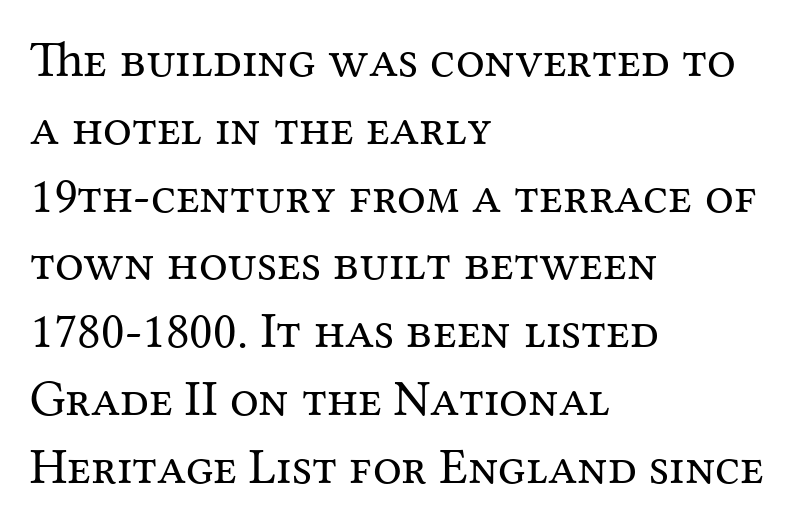
The image shows 51 px regular-weight serif type, upright; set left-aligned, normal line spacing (1.33x), normal letter spacing, not underlined; medium stroke contrast and a medium x-height.
